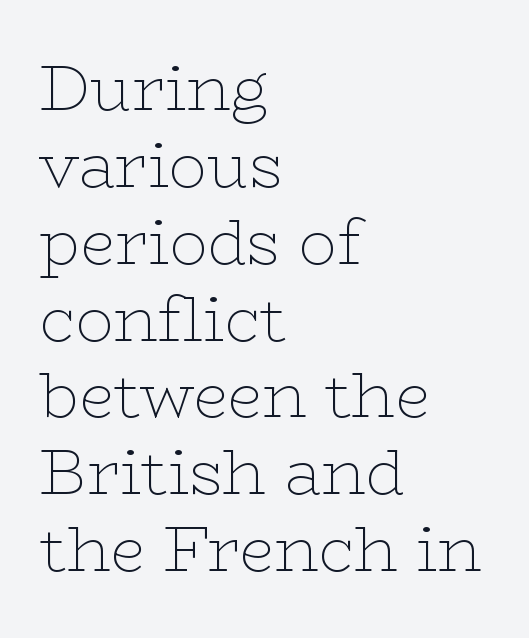
Q: Is the text bold? A: No.
Q: Is the text italic (slanted)? A: No, it is upright.
Q: Is the typeface a serif or a sans-serif typeface? A: Serif.
Q: Is the text underlined? A: No.
Q: How is the paragraph aligned? A: Left-aligned.
Q: Is the spacing between letters normal or unusually wide? A: Normal.
Q: Width (condensed, normal, or wide)? A: Wide.
Q: Stroke contrast? A: Low.
Q: x-height? A: Medium.
Q: Monospaced? A: No.
